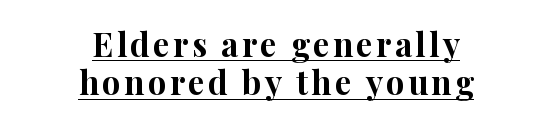
Q: Is the text bold? A: Yes.
Q: Is the text italic (slanted)? A: No, it is upright.
Q: Is the typeface a serif or a sans-serif typeface? A: Serif.
Q: Is the text underlined? A: Yes.
Q: How is the paragraph aligned? A: Centered.
Q: Width (condensed, normal, or wide)? A: Normal.
Q: Stroke contrast? A: High.
Q: x-height? A: Medium.
Q: Monospaced? A: No.
